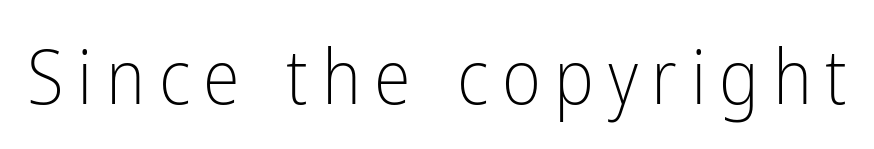
Quick note: not italic, upright. You could not count columns in this text — the font is proportionally spaced. A clean baseline with only descenders dipping below it. The cut favours lightness, reaching ordinary text weight at its darkest. Serif or sans? Sans — the stroke terminals are bare.
